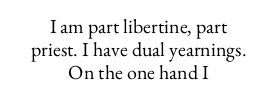
The image shows 20 px text type, upright; set centered, tight line spacing (1.14x), normal letter spacing, not underlined.
